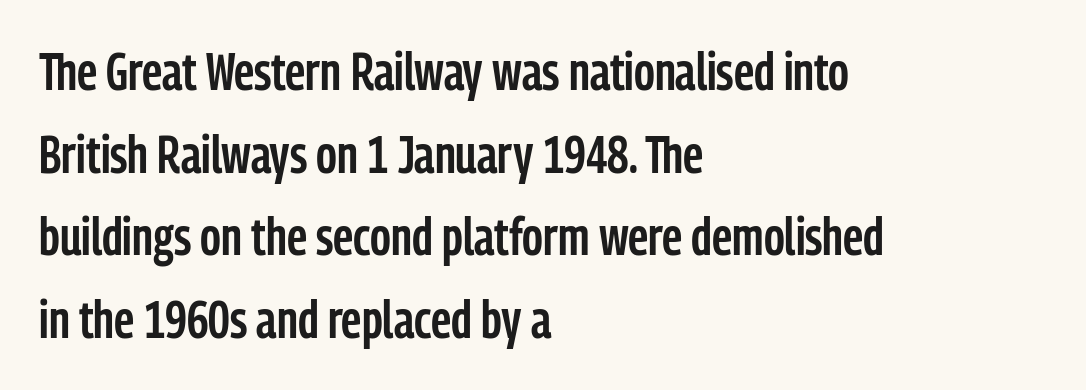
Q: Is the text bold? A: Semi-bold.
Q: Is the text italic (slanted)? A: No, it is upright.
Q: Is the typeface a serif or a sans-serif typeface? A: Sans-serif.
Q: Is the text underlined? A: No.
Q: How is the paragraph aligned? A: Left-aligned.
Q: Is the spacing between letters normal or unusually wide? A: Normal.
Q: Is the spacing between lines tight, normal or loose? A: Normal.
Q: Width (condensed, normal, or wide)? A: Condensed.
Q: Stroke contrast? A: Low.
Q: x-height? A: Medium.
Q: Monospaced? A: No.
